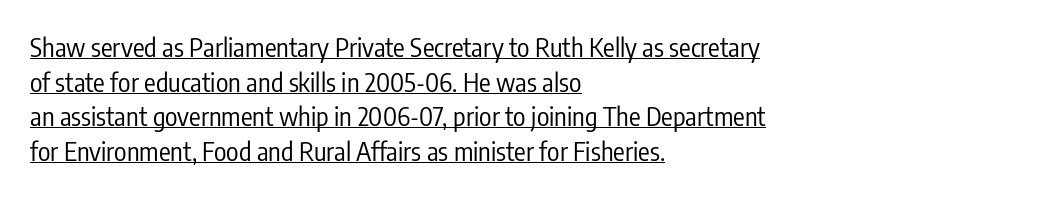
Characters follow at the spacing the type designer built in. Stroke mass is kept to a normal reading level or below. The rendering uses the underline text-decoration. Notice how descenders clear the ascenders below comfortably — that's standard leading.
